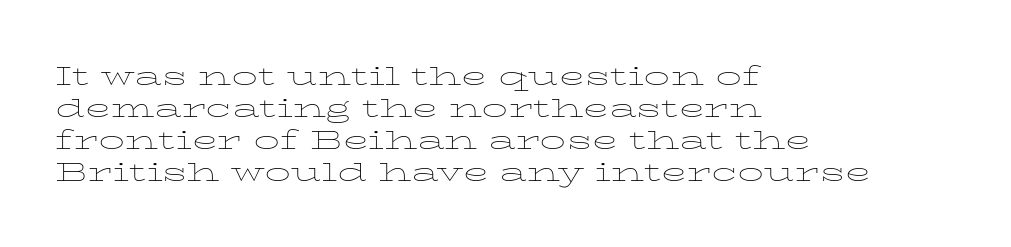
Q: Is the text bold? A: No.
Q: Is the text italic (slanted)? A: No, it is upright.
Q: Is the text underlined? A: No.
Q: How is the paragraph aligned? A: Left-aligned.
Q: Is the spacing between letters normal or unusually wide? A: Normal.
